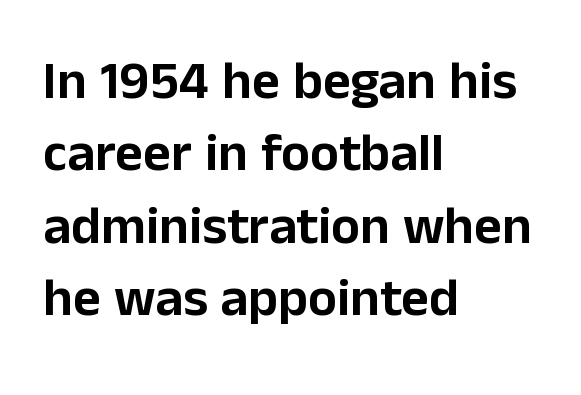
The image shows 54 px sans-serif type, upright; set left-aligned, normal line spacing (1.34x), normal letter spacing, not underlined; low stroke contrast and a medium x-height.
